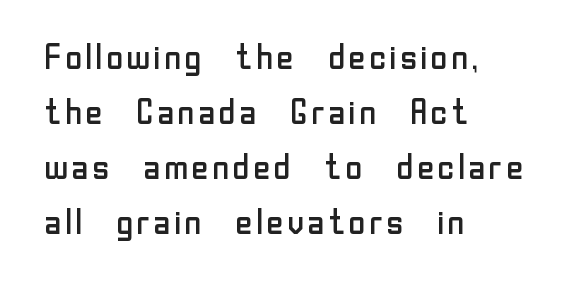
Q: Is the text bold? A: No.
Q: Is the text italic (slanted)? A: No, it is upright.
Q: Is the typeface a serif or a sans-serif typeface? A: Sans-serif.
Q: Is the text underlined? A: No.
Q: How is the paragraph aligned? A: Left-aligned.
Q: Is the spacing between letters normal or unusually wide? A: Normal.
Q: Is the spacing between lines tight, normal or loose? A: Normal.
Q: Width (condensed, normal, or wide)? A: Normal.
Q: Stroke contrast? A: Low.
Q: x-height? A: Medium.
Q: Monospaced? A: No.
